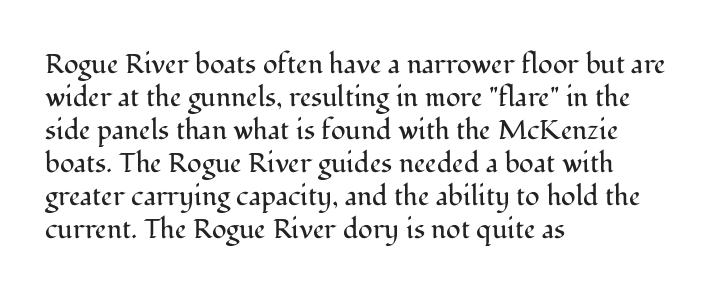
The image shows 27 px text type, upright; set left-aligned, line spacing 1.22x, normal letter spacing, not underlined.
